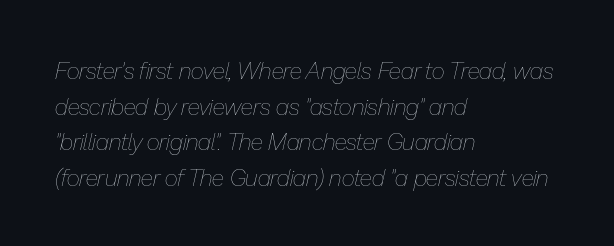
{"italic": "yes", "lean": "right", "slant_degrees": 13, "bold": "no", "underline": "no", "align": "left", "line_spacing": "normal", "line_spacing_ratio": 1.55, "letter_spacing": "normal", "letter_spacing_em": 0.0, "glyph_px": 23}
